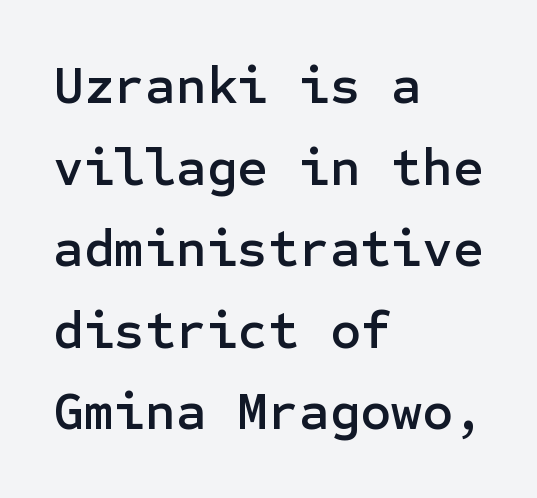
Posture: vertical. How are the letters spaced? Ordinarily, with no added tracking. Alignment: flush left. How would I describe the line gaps? Plain and ordinary. The gap between lines stays unmarked.
